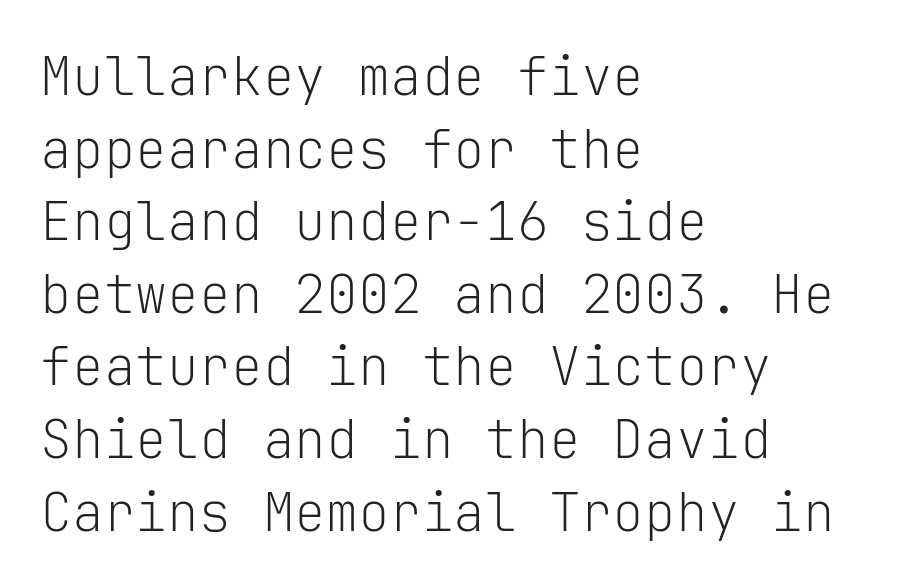
Short and long lines alike share a common starting point at left. Rows of type keep a routine distance in the vertical direction. Is this a heavy cut? Hardly; it is regular or lighter. Here the glyphs are tracked normally, forming tight word shapes. You can tell from the bare stems that sans-serif type was used.
